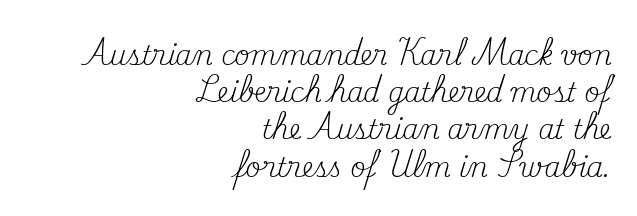
Q: Is the text bold? A: No.
Q: Is the text italic (slanted)? A: Yes.
Q: Is the text underlined? A: No.
Q: How is the paragraph aligned? A: Right-aligned.
Q: Is the spacing between letters normal or unusually wide? A: Normal.
Q: Is the spacing between lines tight, normal or loose? A: Normal.
